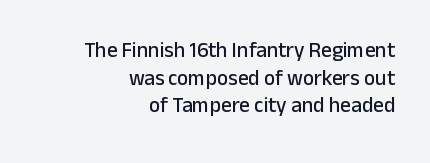
Q: Is the text italic (slanted)? A: No, it is upright.
Q: Is the text underlined? A: No.
Q: How is the paragraph aligned? A: Right-aligned.
Q: Is the spacing between letters normal or unusually wide? A: Normal.
Q: Is the spacing between lines tight, normal or loose? A: Normal.
